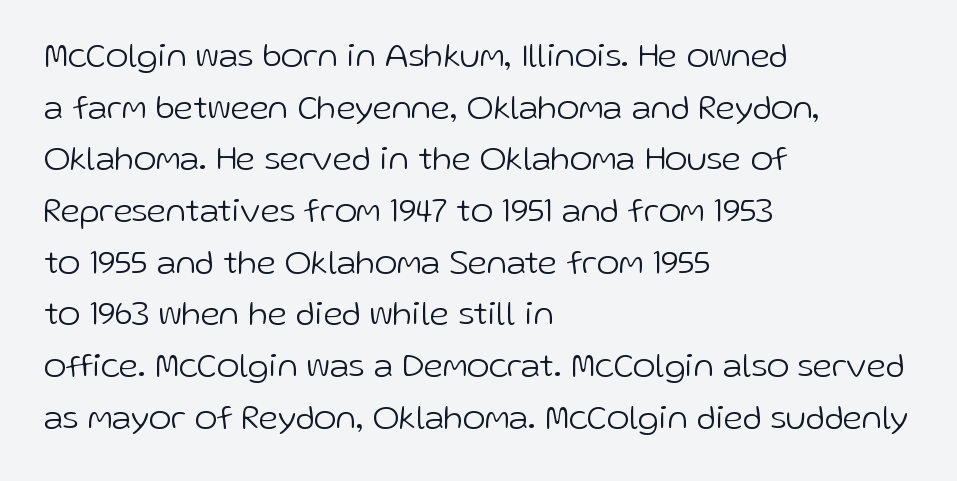
Q: Is the text bold? A: No.
Q: Is the text italic (slanted)? A: No, it is upright.
Q: Is the typeface a serif or a sans-serif typeface? A: Sans-serif.
Q: Is the text underlined? A: No.
Q: How is the paragraph aligned? A: Left-aligned.
Q: Is the spacing between letters normal or unusually wide? A: Normal.
Q: Is the spacing between lines tight, normal or loose? A: Normal.
Q: Width (condensed, normal, or wide)? A: Normal.
Q: Stroke contrast? A: Low.
Q: x-height? A: Medium.
Q: Monospaced? A: No.
